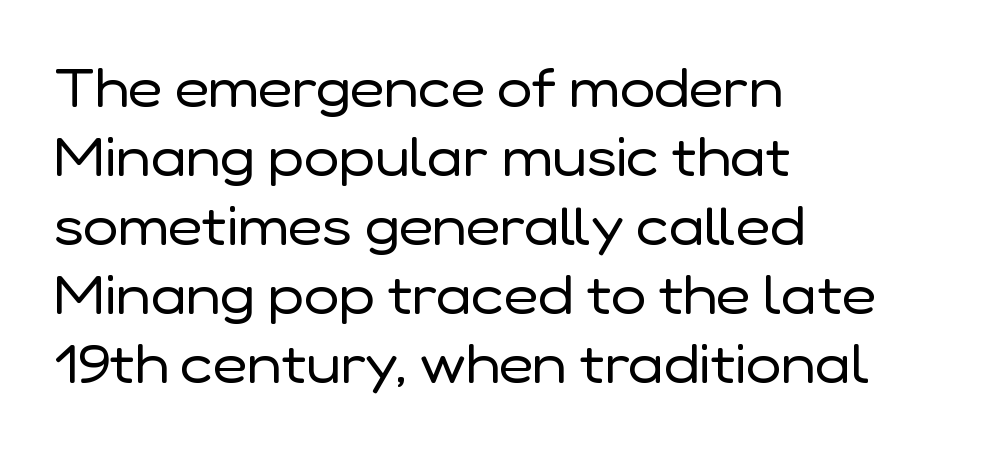
The block of text has a typical density, with ordinary space between rows. In terms of posture, this sample is upright. Caption: multi-line text, flush left, ragged right. Are there feet on the stems? There aren't — it's a sans. The zone under the glyphs is completely vacant. Stems here are at most as thick as an everyday book face.
